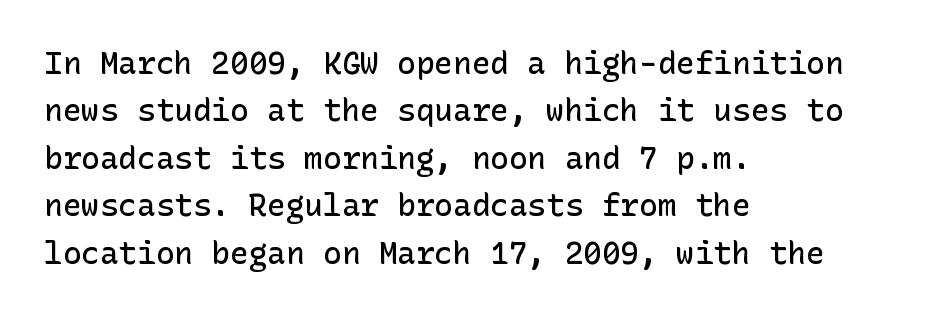
{"serif": "no", "italic": "no", "bold": "semi", "weight": "semibold", "width": "normal", "stroke_contrast": "low", "x_height": "medium", "underline": "no", "align": "left", "line_spacing": "normal", "line_spacing_ratio": 1.53, "letter_spacing": "normal", "letter_spacing_em": 0.0, "glyph_px": 31}
